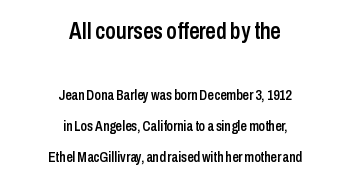
Q: Is the text bold? A: Semi-bold.
Q: Is the text italic (slanted)? A: No, it is upright.
Q: Is the text underlined? A: No.
Q: How is the paragraph aligned? A: Centered.
Q: Is the spacing between letters normal or unusually wide? A: Normal.
Q: Is the spacing between lines tight, normal or loose? A: Loose.
Q: Which block of text is set in a larger size, the first (top) or the second (bottom)? A: The first (top) one.
